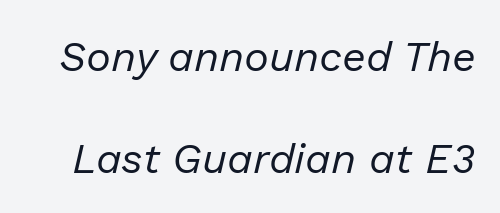
Q: Is the text bold? A: No.
Q: Is the text italic (slanted)? A: Yes, it leans right by about 13 degrees.
Q: Is the text underlined? A: No.
Q: Is the spacing between letters normal or unusually wide? A: Normal.
Q: Is the spacing between lines tight, normal or loose? A: Loose.
Q: Width (condensed, normal, or wide)? A: Normal.
Q: Stroke contrast? A: Low.
Q: x-height? A: Medium.
Q: Monospaced? A: No.
